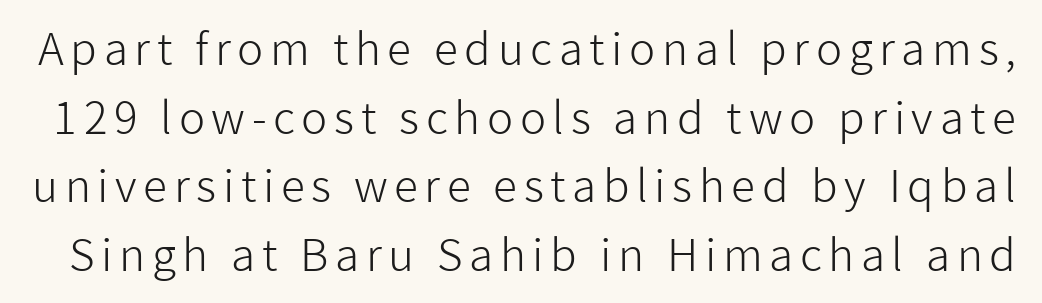
Q: Is the text bold? A: No.
Q: Is the text italic (slanted)? A: No, it is upright.
Q: Is the typeface a serif or a sans-serif typeface? A: Sans-serif.
Q: Is the text underlined? A: No.
Q: Is the spacing between lines tight, normal or loose? A: Normal.
Q: Width (condensed, normal, or wide)? A: Normal.
Q: Stroke contrast? A: Low.
Q: x-height? A: Medium.
Q: Monospaced? A: No.
